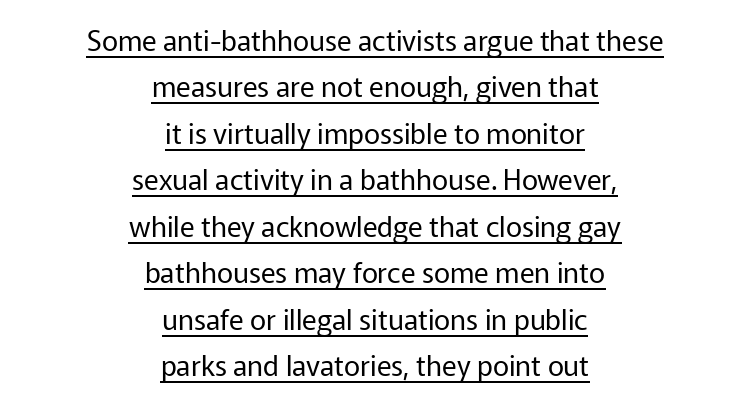
The passage is arranged like a title page — every line centered. Bold? No — there's no thickening of the strokes. The letters stand straight up with perfectly vertical stems. The passage shown has conventional tracking throughout. The face used here is proportionally spaced, like ordinary book or web type. Typographically, this falls in the sans-serif category.
